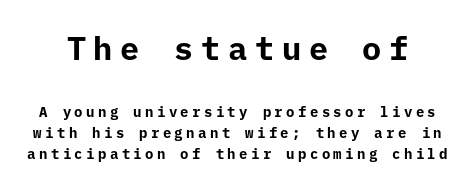
You'd pick this weight for a headline — it's a proper bold. Do the characters align in a grid? Yes, the font is monospaced. Notice how the stems are strictly vertical — no italics here. The more generous point size was reserved for the upper chunk. Normally led — the rows are evenly, conventionally spaced.
